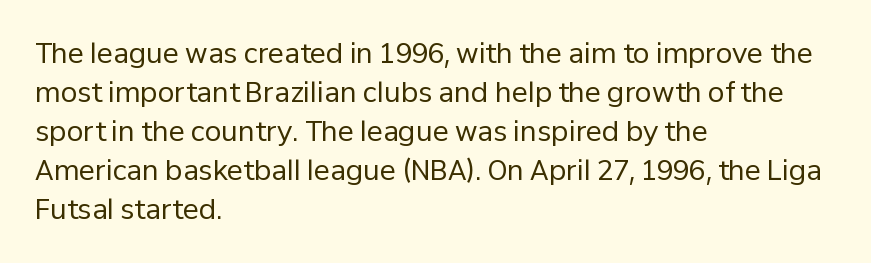
Q: Is the text bold? A: No.
Q: Is the text italic (slanted)? A: No, it is upright.
Q: Is the text underlined? A: No.
Q: How is the paragraph aligned? A: Left-aligned.
Q: Is the spacing between letters normal or unusually wide? A: Normal.
Q: Is the spacing between lines tight, normal or loose? A: Normal.
